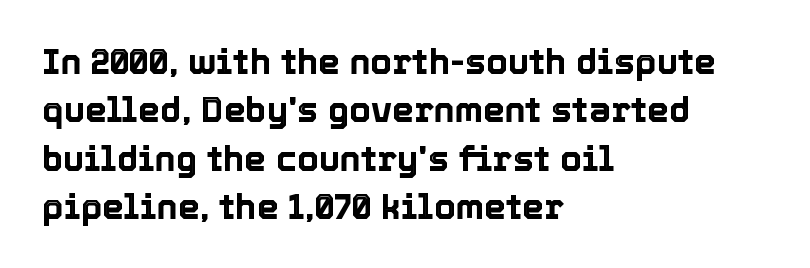
Q: Is the text italic (slanted)? A: No, it is upright.
Q: Is the text underlined? A: No.
Q: How is the paragraph aligned? A: Left-aligned.
Q: Is the spacing between letters normal or unusually wide? A: Normal.
Q: Is the spacing between lines tight, normal or loose? A: Normal.
Q: Width (condensed, normal, or wide)? A: Normal.
Q: x-height? A: Medium.
Q: Monospaced? A: No.
